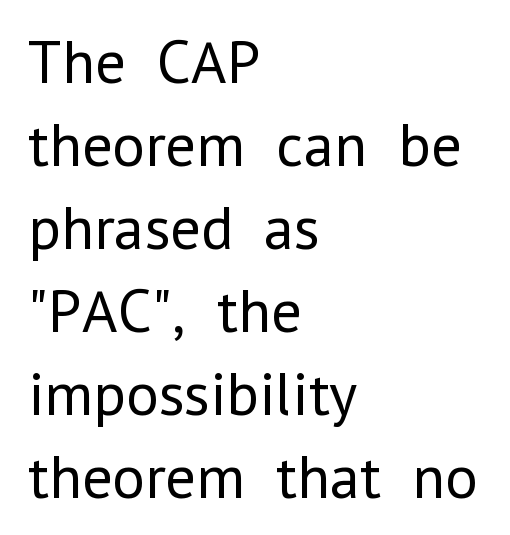
These lines are set flush left with a ragged right edge. Vertical strokes here are truly vertical. Between one letter and the next there's only the usual sliver of space. In terms of leading, this rendering sits right in the middle. Typographically, this falls in the sans-serif category.
